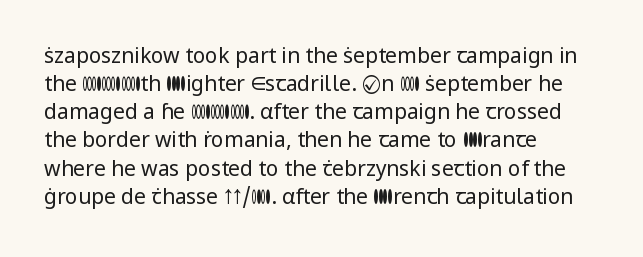
Visually the block forms a straight wall on the left and a jagged coastline on the right. Style check: upright. Bold? No — there's no thickening of the strokes. Notice how descenders clear the ascenders below comfortably — that's standard leading. Each word holds together tightly as a unit, with standard inter-letter gaps.
